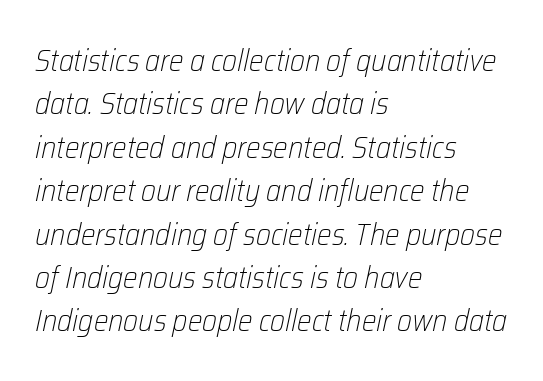
Clear beneath every line of the passage. A normal amount of white space separates one row of letters from the next. Character widths vary here, with narrow letters taking less room than wide ones. The paragraph shown leans on its left margin.
